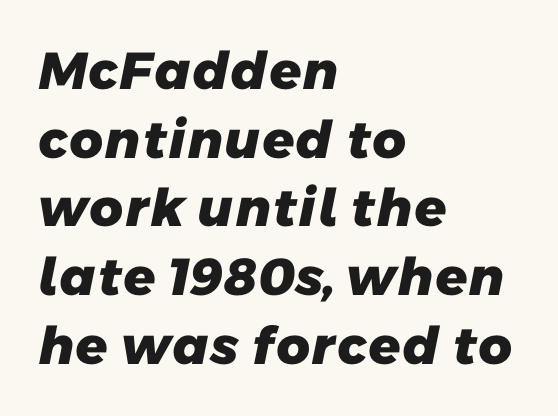
{"serif": "no", "bold": "yes", "weight": "heavy", "width": "normal", "stroke_contrast": "low", "x_height": "medium", "monospaced": "no", "underline": "no", "align": "left", "line_spacing": "normal", "line_spacing_ratio": 1.32, "letter_spacing": "normal", "letter_spacing_em": 0.0, "glyph_px": 52}
